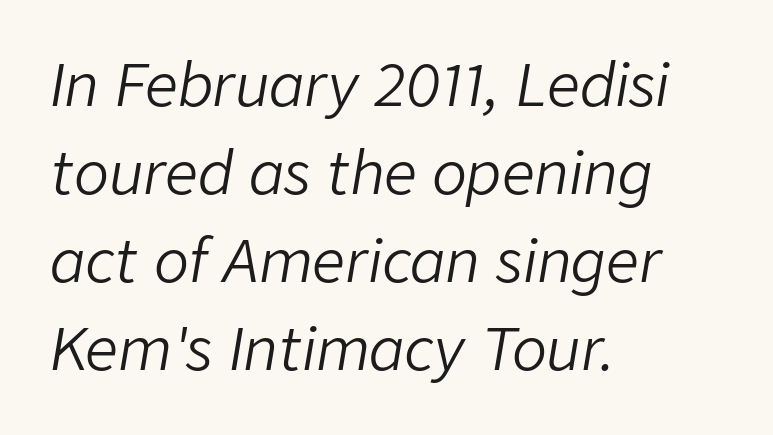
The image shows 58 px light type, italic (leaning right); set left-aligned, normal line spacing (1.52x), normal letter spacing, not underlined; low stroke contrast and a medium x-height.
